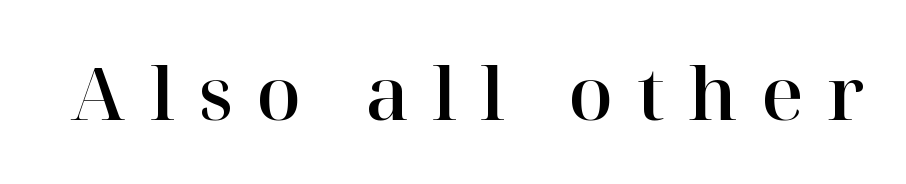
{"serif": "yes", "italic": "no", "width": "normal", "stroke_contrast": "high", "x_height": "medium", "monospaced": "no", "underline": "no", "letter_spacing": "wide", "letter_spacing_em": 0.32, "glyph_px": 73}
